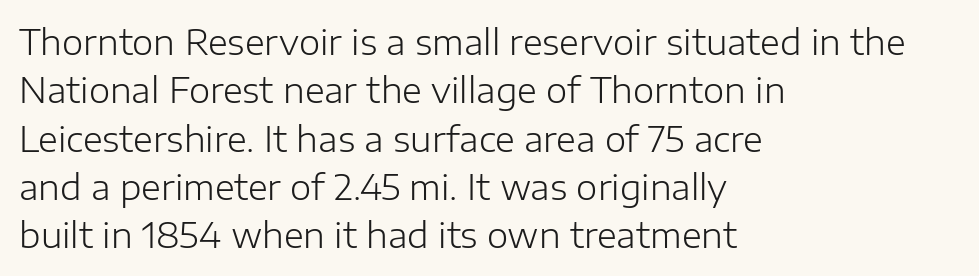
The letters advance in unequal steps, a hallmark of proportional type. Nope, no serifs anywhere on these letters. The letters sit at their default tracking, neither squeezed nor spread. Visually the block forms a straight wall on the left and a jagged coastline on the right. No italicization has been applied; the sample stays upright.
